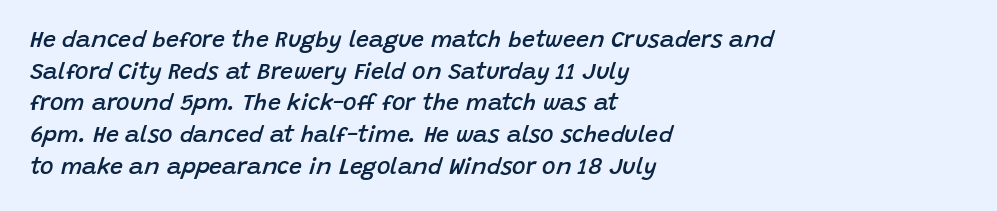
One-word summary of the alignment: left. Plain, unruled lines of type. Look at the tracking — it's just the regular setting, nothing added. The glyphs have the mass of a demibold cut, below bold. Notice how the stems are inclined rather than vertical — that's the hallmark of italics.
